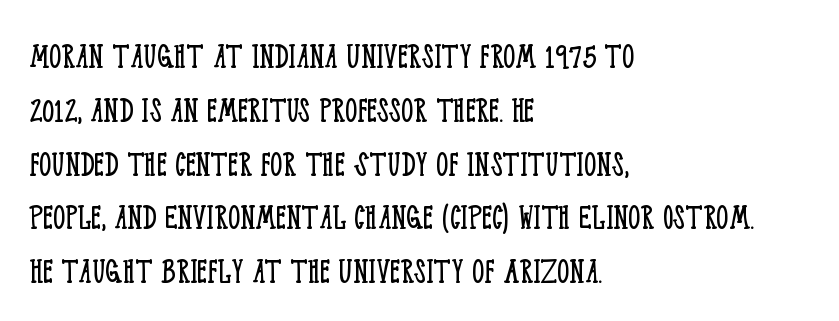
The image shows 39 px light, condensed serif type, upright; set left-aligned, normal line spacing (1.38x), normal letter spacing, not underlined; low stroke contrast and a large x-height.
